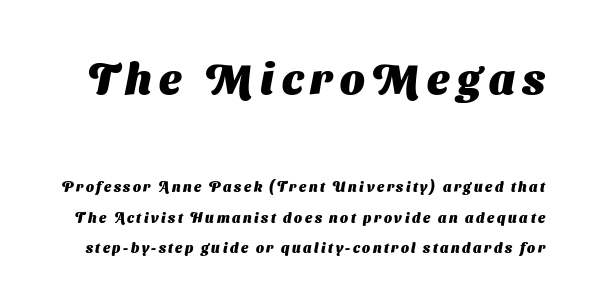
{"serif": "no", "bold": "yes", "weight": "heavy", "width": "normal", "stroke_contrast": "medium", "x_height": "medium", "monospaced": "no", "underline": "no", "line_spacing": "loose", "line_spacing_ratio": 2.16, "larger_block": "first", "size_ratio": 3.07, "glyph_px": 43}
